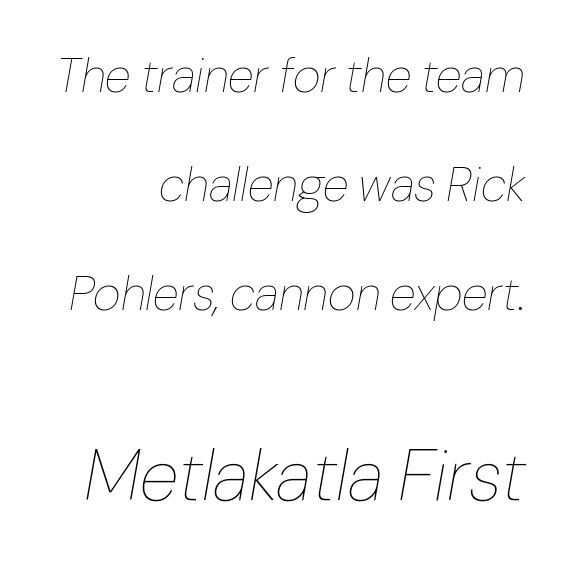
{"italic": "yes", "lean": "right", "slant_degrees": 10, "bold": "no", "weight": "thin", "width": "normal", "stroke_contrast": "low", "x_height": "medium", "monospaced": "no", "underline": "no", "align": "right", "line_spacing": "loose", "line_spacing_ratio": 2.27, "letter_spacing": "normal", "letter_spacing_em": 0.0, "larger_block": "second", "size_ratio": 1.5, "glyph_px": 72}
